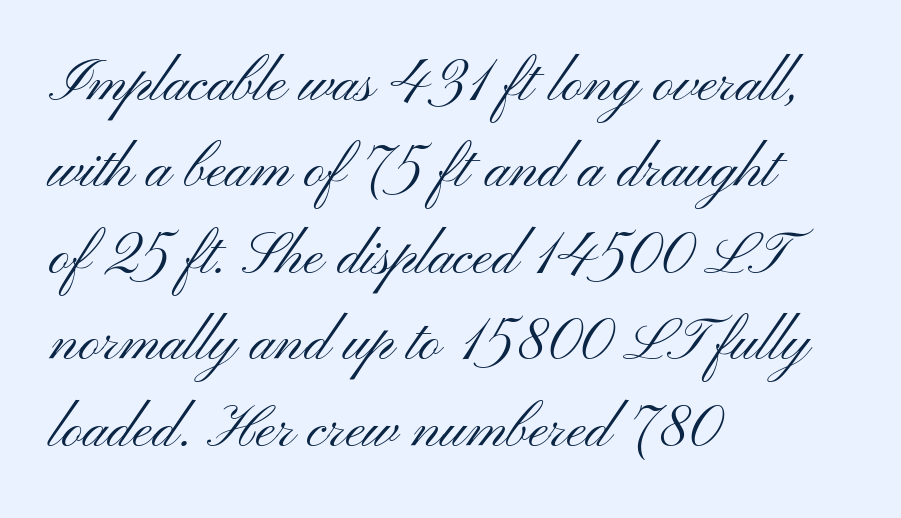
Q: Is the text bold? A: No.
Q: Is the text italic (slanted)? A: Yes.
Q: Is the typeface a serif or a sans-serif typeface? A: Sans-serif.
Q: Is the text underlined? A: No.
Q: How is the paragraph aligned? A: Left-aligned.
Q: Is the spacing between letters normal or unusually wide? A: Normal.
Q: Is the spacing between lines tight, normal or loose? A: Normal.
Q: Width (condensed, normal, or wide)? A: Wide.
Q: Stroke contrast? A: Medium.
Q: x-height? A: Small.
Q: Monospaced? A: No.
